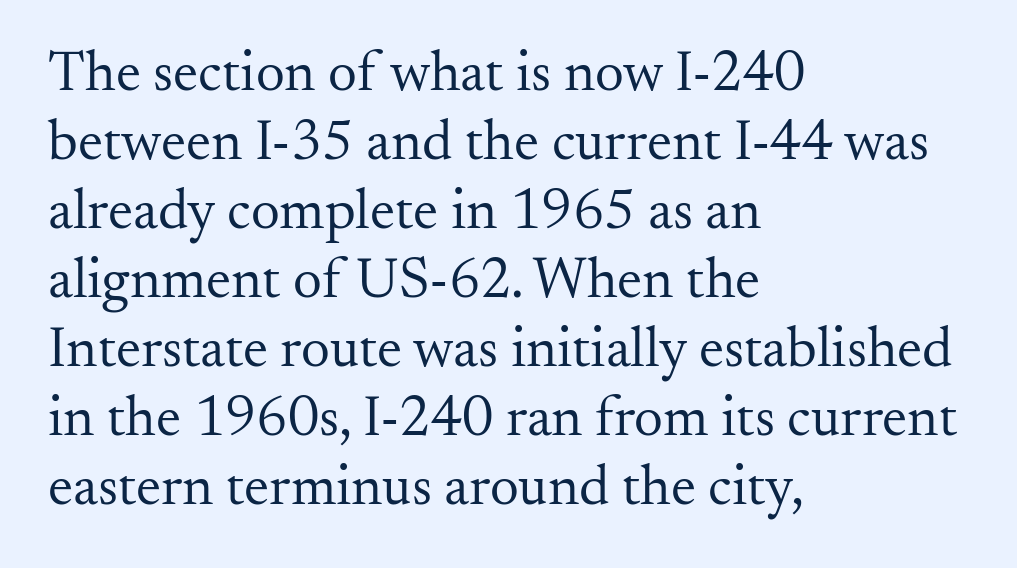
Rendered with straight, roman letterforms. Heaviness? Minimal to ordinary, like unemphasized prose. The passage shown is not underscored anywhere. Which margin do the lines hug? The left one — the right edge is uneven. Inter-character spacing is left at the font's built-in metrics. Character widths vary here, with narrow letters taking less room than wide ones.
